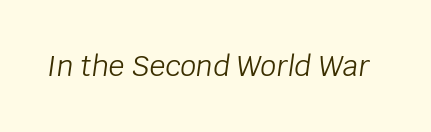
Q: Is the text bold? A: No.
Q: Is the text italic (slanted)? A: Yes, it leans right by about 8 degrees.
Q: Is the text underlined? A: No.
Q: Is the spacing between letters normal or unusually wide? A: Normal.
Q: Width (condensed, normal, or wide)? A: Normal.
Q: Stroke contrast? A: Low.
Q: x-height? A: Large.
Q: Monospaced? A: No.
